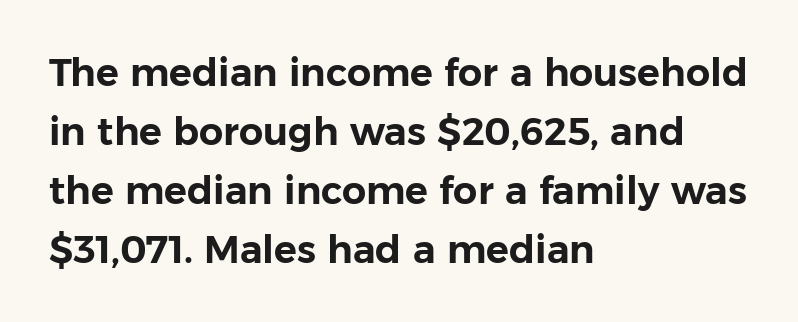
Q: Is the text italic (slanted)? A: No, it is upright.
Q: Is the typeface a serif or a sans-serif typeface? A: Sans-serif.
Q: Is the text underlined? A: No.
Q: How is the paragraph aligned? A: Left-aligned.
Q: Is the spacing between letters normal or unusually wide? A: Normal.
Q: Is the spacing between lines tight, normal or loose? A: Normal.
Q: Width (condensed, normal, or wide)? A: Normal.
Q: Stroke contrast? A: Low.
Q: x-height? A: Medium.
Q: Monospaced? A: No.
